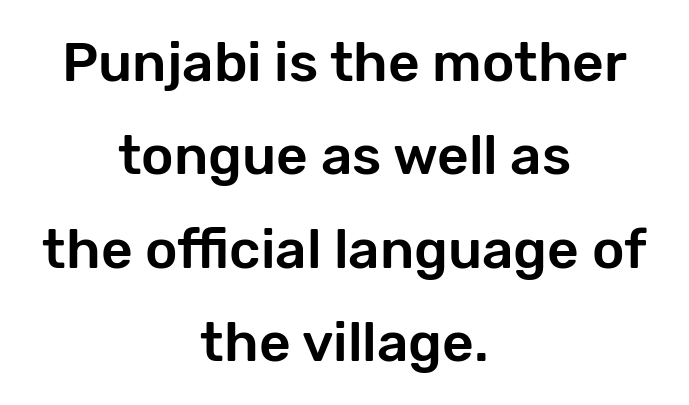
Q: Is the text italic (slanted)? A: No, it is upright.
Q: Is the typeface a serif or a sans-serif typeface? A: Sans-serif.
Q: Is the text underlined? A: No.
Q: How is the paragraph aligned? A: Centered.
Q: Is the spacing between letters normal or unusually wide? A: Normal.
Q: Is the spacing between lines tight, normal or loose? A: Normal.
Q: Width (condensed, normal, or wide)? A: Normal.
Q: Stroke contrast? A: Low.
Q: x-height? A: Medium.
Q: Monospaced? A: No.
